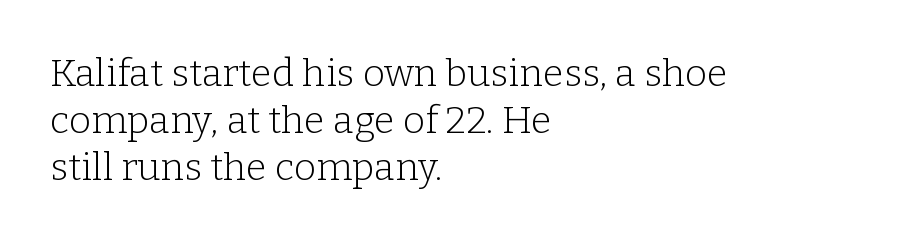
{"serif": "yes", "italic": "no", "bold": "no", "weight": "light", "width": "normal", "stroke_contrast": "low", "x_height": "medium", "monospaced": "no", "underline": "no", "align": "left", "line_spacing_ratio": 1.24, "letter_spacing": "normal", "letter_spacing_em": 0.0, "glyph_px": 38}
